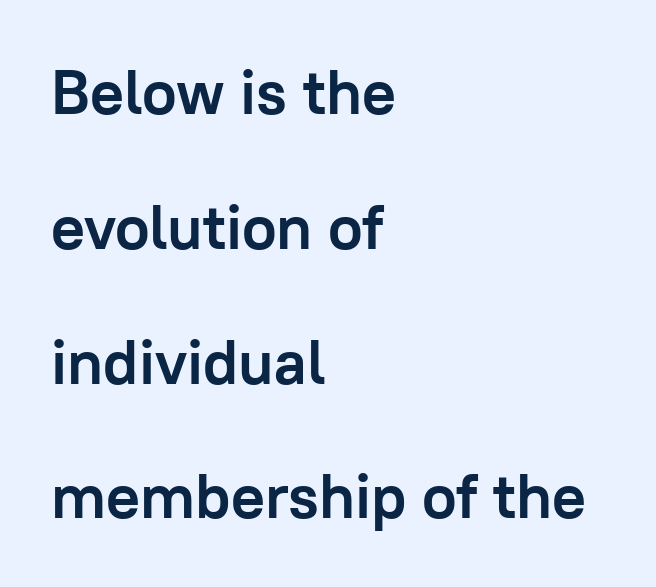
The image shows 63 px semibold sans-serif type, upright; set left-aligned, loose line spacing (2.14x), normal letter spacing, not underlined; low stroke contrast and a medium x-height.
